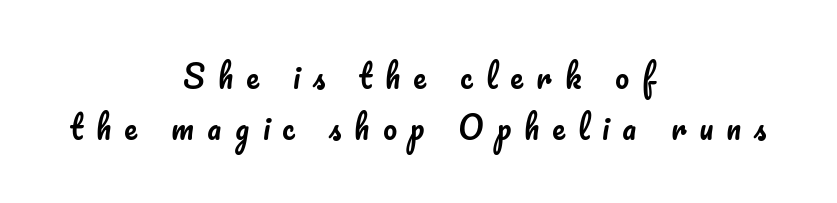
The image shows 31 px text type; set centered, normal line spacing (1.64x), unusually wide letter spacing (+0.42 em), not underlined; low stroke contrast and a small x-height.
